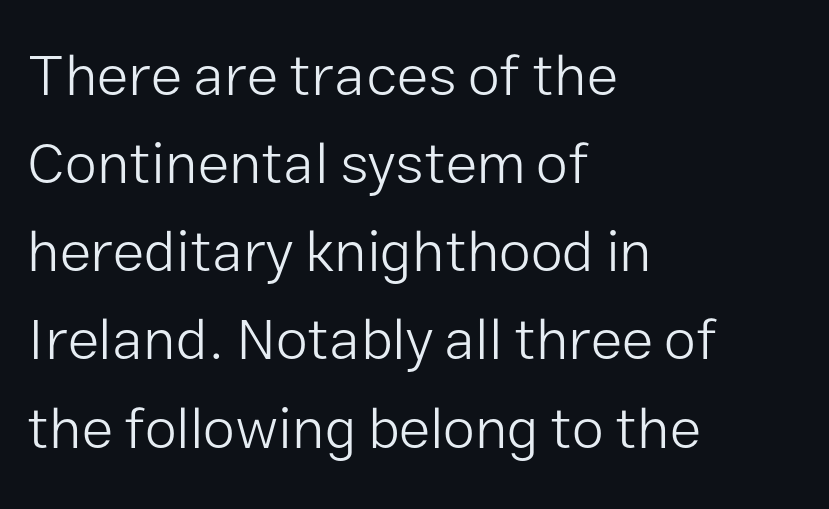
The image shows 58 px light sans-serif type, upright; set left-aligned, normal line spacing (1.52x), normal letter spacing, not underlined; low stroke contrast and a medium x-height.
